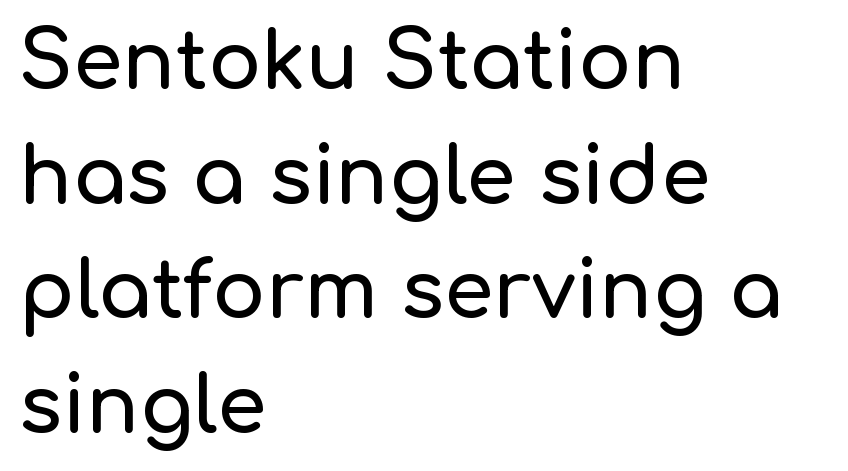
The image shows 79 px sans-serif type, upright; set left-aligned, normal line spacing (1.45x), normal letter spacing, not underlined; low stroke contrast and a medium x-height.
